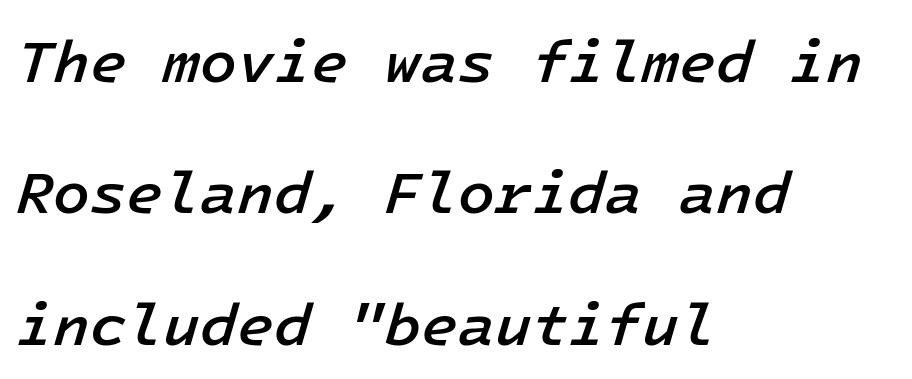
{"italic": "yes", "lean": "right", "slant_degrees": 16, "bold": "semi", "weight": "semibold", "width": "normal", "stroke_contrast": "low", "x_height": "medium", "underline": "no", "align": "left", "line_spacing": "loose", "line_spacing_ratio": 2.19, "letter_spacing": "normal", "letter_spacing_em": 0.0, "glyph_px": 60}
